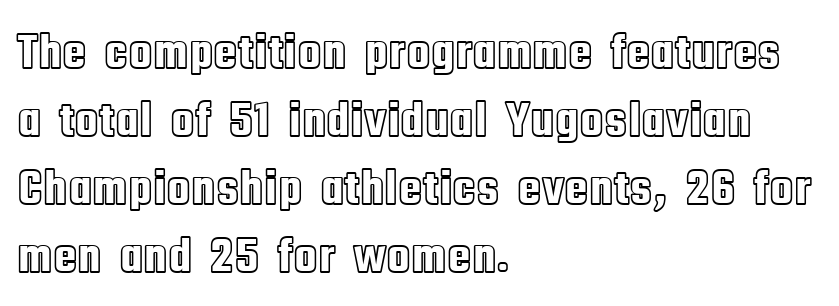
{"italic": "no", "width": "condensed", "x_height": "large", "monospaced": "no", "underline": "no", "align": "left", "line_spacing": "normal", "line_spacing_ratio": 1.36, "letter_spacing": "normal", "letter_spacing_em": 0.0, "glyph_px": 50}
